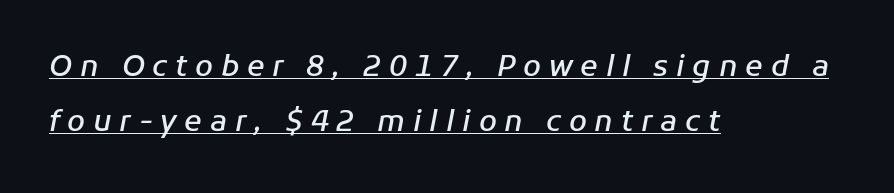
Slanted lettering throughout. Compared with undecorated copy, this sample adds a rule below the words. On the weight axis this lands at semibold, roughly 600. The face used here is proportionally spaced, like ordinary book or web type. The paragraph shown leans on its left margin.
